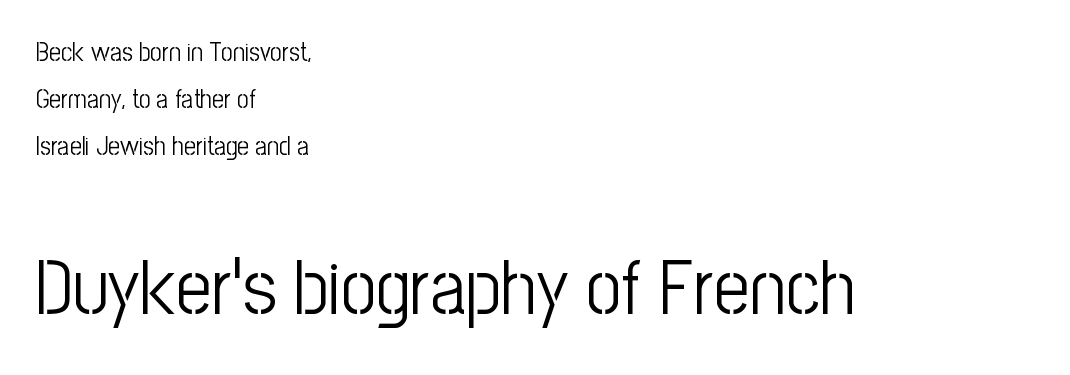
Q: Is the text bold? A: No.
Q: Is the text italic (slanted)? A: No, it is upright.
Q: Is the typeface a serif or a sans-serif typeface? A: Sans-serif.
Q: Is the text underlined? A: No.
Q: How is the paragraph aligned? A: Left-aligned.
Q: Is the spacing between letters normal or unusually wide? A: Normal.
Q: Which block of text is set in a larger size, the first (top) or the second (bottom)? A: The second (bottom) one.
Q: Width (condensed, normal, or wide)? A: Condensed.
Q: Stroke contrast? A: Low.
Q: x-height? A: Medium.
Q: Monospaced? A: No.
